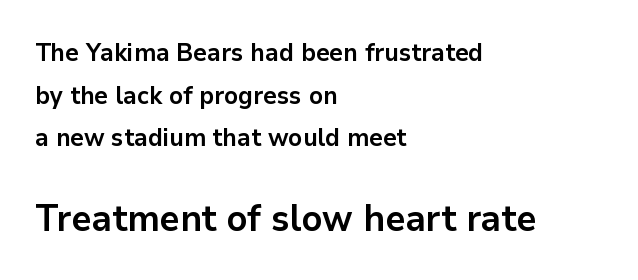
The image shows 37 px bold sans-serif type, upright; set left-aligned, line spacing 1.71x, normal letter spacing, not underlined; the second (bottom) block is 1.48x larger; low stroke contrast and a medium x-height.
